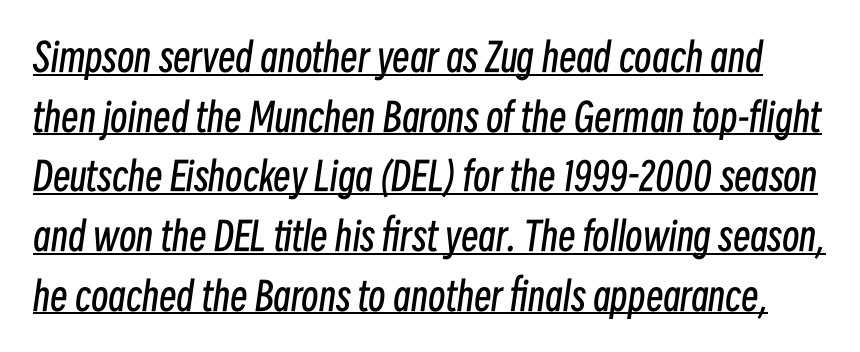
The image shows 39 px regular-weight, condensed type, italic (leaning right); set normal line spacing (1.53x), normal letter spacing, underlined; low stroke contrast and a medium x-height.
